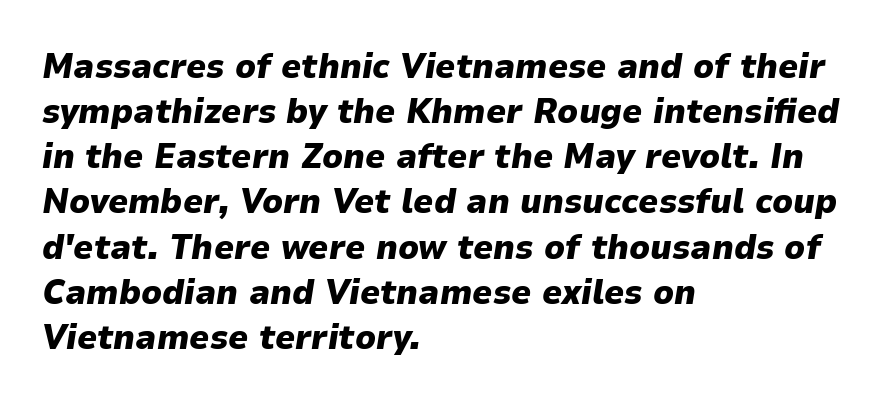
{"italic": "yes", "lean": "right", "slant_degrees": 9, "bold": "yes", "weight": "heavy", "width": "normal", "stroke_contrast": "low", "x_height": "medium", "monospaced": "no", "underline": "no", "align": "left", "line_spacing": "normal", "line_spacing_ratio": 1.29, "letter_spacing": "normal", "letter_spacing_em": 0.0, "glyph_px": 35}
